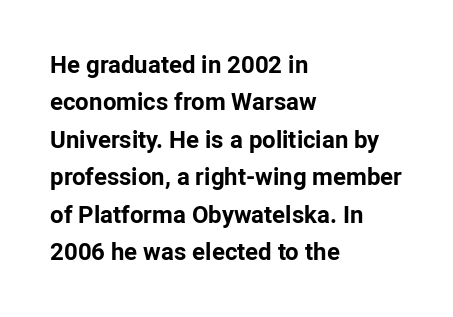
The image shows 24 px bold type, upright; set left-aligned, normal line spacing (1.56x), normal letter spacing, not underlined.
